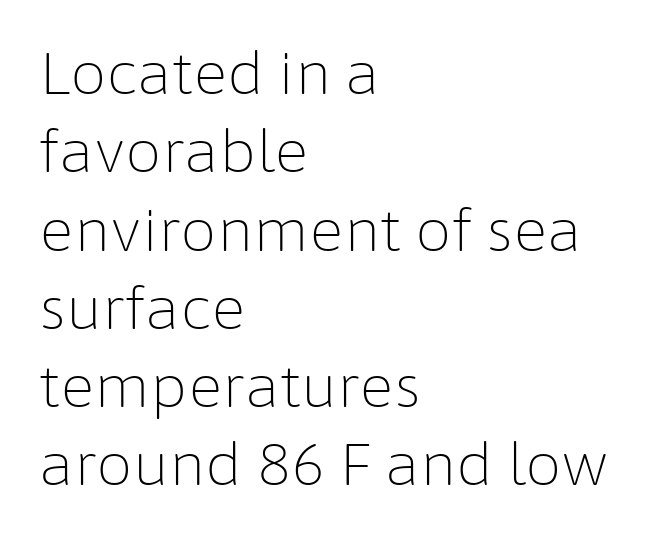
The image shows 58 px light sans-serif type, upright; set left-aligned, normal line spacing (1.35x), normal letter spacing, not underlined; low stroke contrast and a medium x-height.
